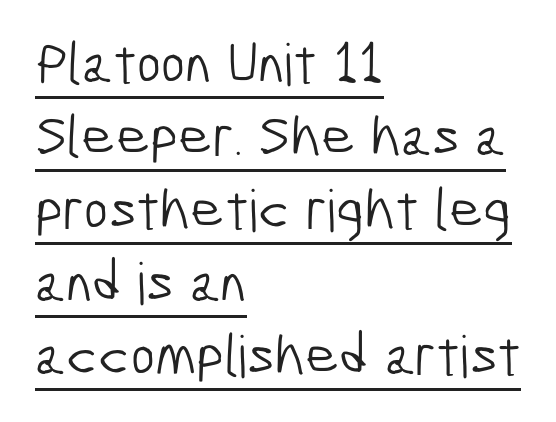
Where is the straight margin? On the left. Leading: standard. The weight tops out at a normal text grade. These lines are composed in type without serifs.
